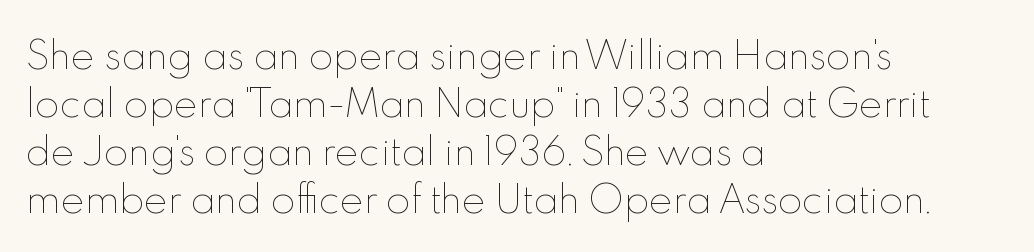
The image shows 36 px thin type, upright; set left-aligned, normal line spacing (1.33x), normal letter spacing, not underlined; a small x-height.
